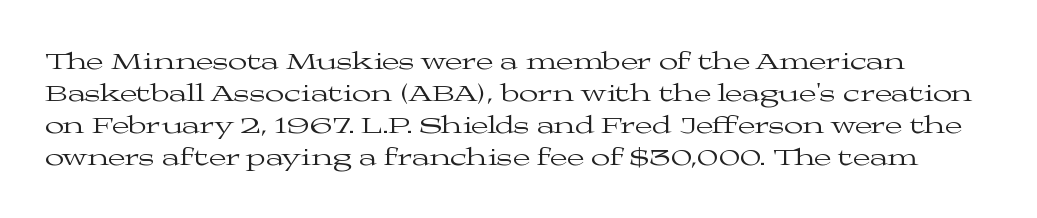
The weight tops out at a normal text grade. The horizontal fit of the characters is conventional and even. Underlining? Definitely not there. You can tell it's not italic because the verticals are truly vertical. The space between consecutive lines is moderate.
